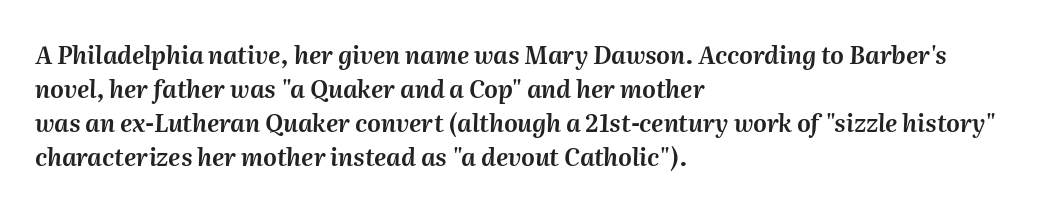
Q: Is the text italic (slanted)? A: Yes, it leans right by about 2 degrees.
Q: Is the text underlined? A: No.
Q: How is the paragraph aligned? A: Left-aligned.
Q: Is the spacing between letters normal or unusually wide? A: Normal.
Q: Is the spacing between lines tight, normal or loose? A: Normal.
